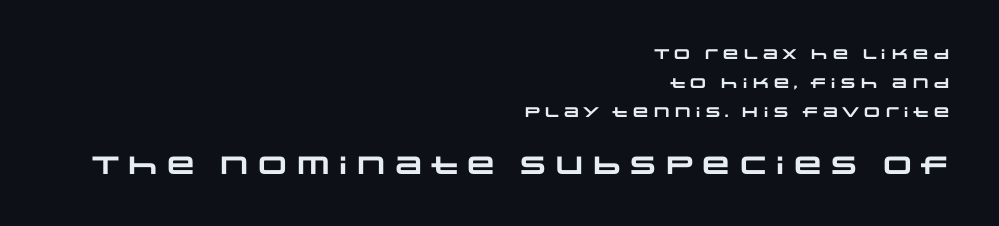
Q: Is the text bold? A: Yes.
Q: Is the text underlined? A: No.
Q: How is the paragraph aligned? A: Right-aligned.
Q: Is the spacing between letters normal or unusually wide? A: Normal.
Q: Is the spacing between lines tight, normal or loose? A: Loose.
Q: Which block of text is set in a larger size, the first (top) or the second (bottom)? A: The second (bottom) one.
